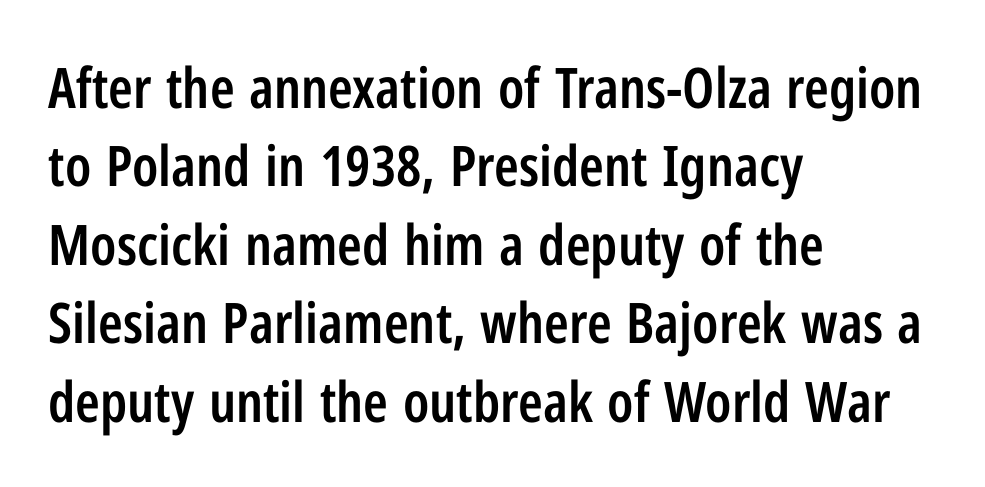
Each new line begins a customary step beneath the previous one. Designer's note — italics off, roman on. These lines are rendered in a variable-pitch font. The strokes are fattened partway — semibold, not bold.
